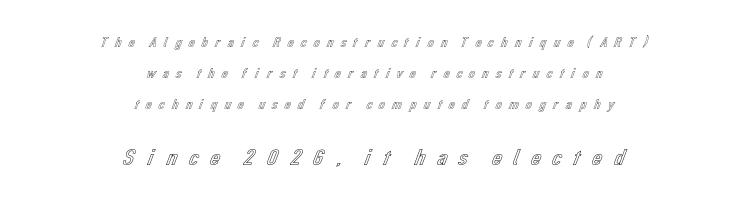
{"underline": "no", "align": "center", "line_spacing": "loose", "line_spacing_ratio": 2.2, "letter_spacing": "wide", "letter_spacing_em": 0.38, "larger_block": "second", "size_ratio": 1.64, "glyph_px": 23}
